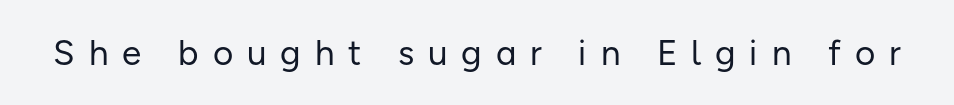
Q: Is the text bold? A: No.
Q: Is the text italic (slanted)? A: No, it is upright.
Q: Is the typeface a serif or a sans-serif typeface? A: Sans-serif.
Q: Is the text underlined? A: No.
Q: Is the spacing between letters normal or unusually wide? A: Unusually wide.
Q: Width (condensed, normal, or wide)? A: Normal.
Q: Stroke contrast? A: Low.
Q: x-height? A: Medium.
Q: Monospaced? A: No.
